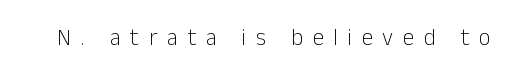
{"italic": "no", "bold": "no", "underline": "no", "letter_spacing": "wide", "letter_spacing_em": 0.42, "glyph_px": 23}
